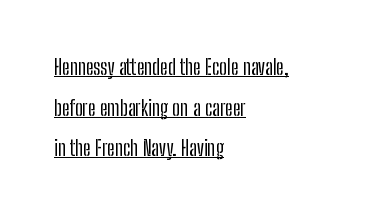
The image shows 21 px text type, upright; set left-aligned, loose line spacing (1.94x), normal letter spacing, underlined.
